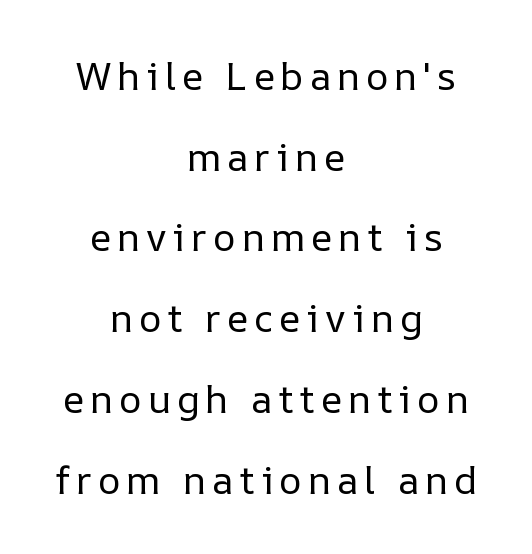
The rendering uses natural spacing where letterforms have individual widths. Stroke thickness stays within the range of a standard reading face or lighter. The lines in this sample share a center point and differ in where they start and stop. The vertical gap from one line to the next is large.
